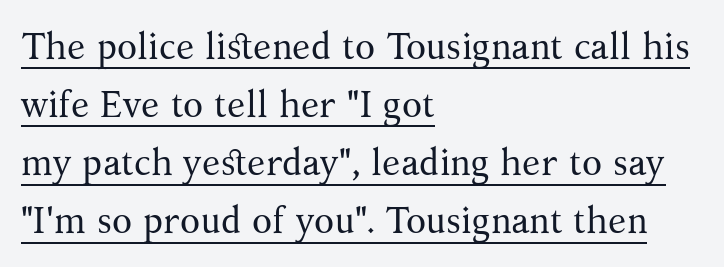
The letters carry serifs — small finishing strokes at the ends of their stems. These glyphs show unthickened strokes, regular width or finer. Students, note that the glyphs here touch the page at normal intervals. Looks like someone drew a line under every word here.
